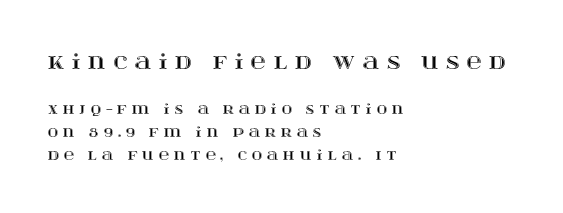
Tracking here is generous; glyphs stand well apart from one another. Descenders hang freely into open space. The designer gave the opening block more size than the closing block. Reading down the block, your eye returns to a fixed left position each line.
